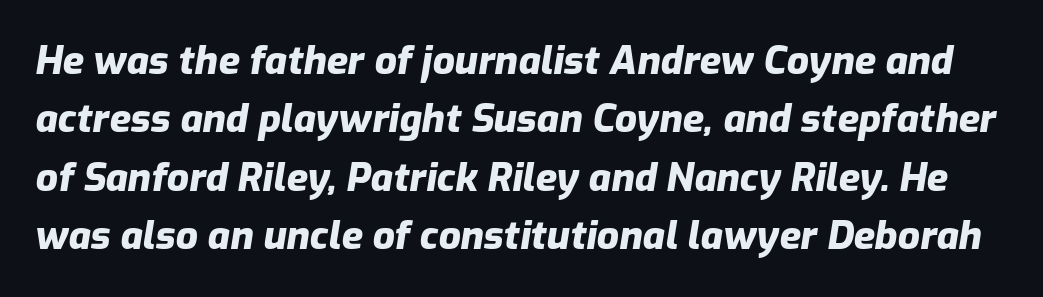
The image shows 39 px heavy type, italic (leaning right); set normal line spacing (1.5x), normal letter spacing, not underlined; low stroke contrast and a medium x-height.
